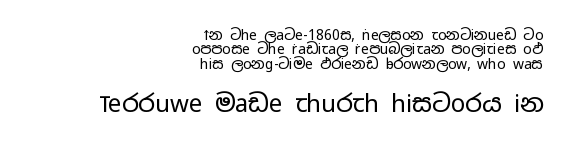
{"italic": "no", "bold": "no", "underline": "no", "align": "right", "line_spacing": "tight", "line_spacing_ratio": 1.02, "letter_spacing": "normal", "letter_spacing_em": 0.0, "larger_block": "second", "size_ratio": 1.71, "glyph_px": 24}
